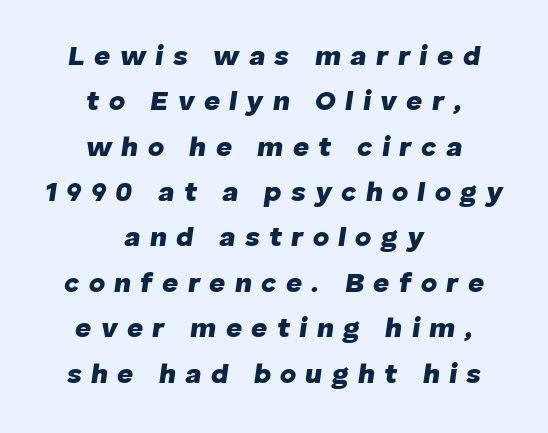
Yep, that's italic — everything's leaning. Its strokes are broad and dark, the hallmark of bold type. Caption: multi-line text, centered on the measure. Leading matches the norm, producing a regular column. Underline: absent.
